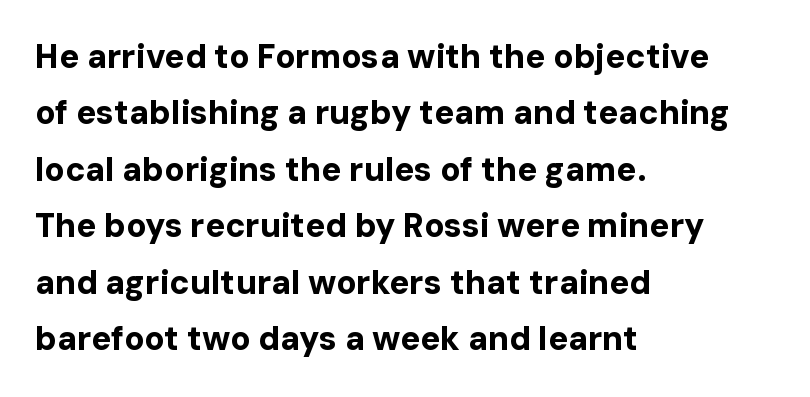
The image shows 33 px bold sans-serif type, upright; set left-aligned, line spacing 1.71x, normal letter spacing, not underlined; low stroke contrast and a medium x-height.
